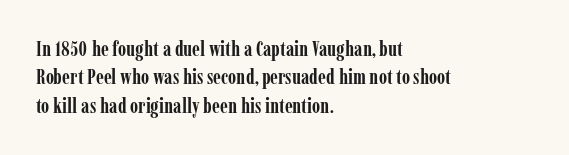
The image shows 21 px bold type, upright; set left-aligned, normal line spacing (1.35x), normal letter spacing, not underlined.
